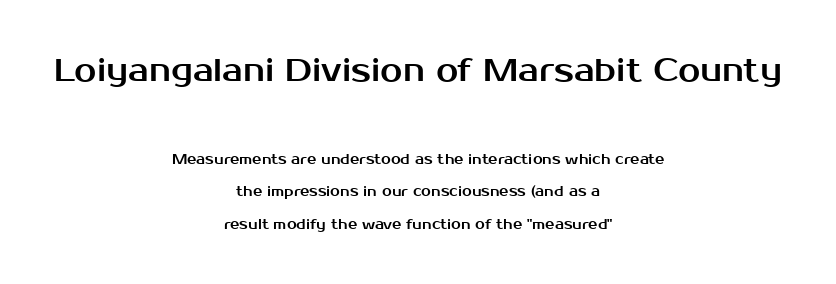
{"serif": "no", "italic": "no", "width": "normal", "stroke_contrast": "medium", "x_height": "medium", "monospaced": "no", "underline": "no", "align": "center", "line_spacing": "loose", "line_spacing_ratio": 2.32, "letter_spacing": "normal", "letter_spacing_em": 0.0, "larger_block": "first", "size_ratio": 2.29, "glyph_px": 32}
